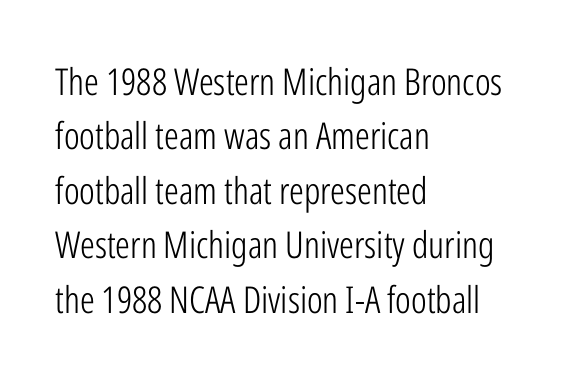
Character widths vary here, with narrow letters taking less room than wide ones. These lines keep a tight, regular rhythm from letter to letter. The typeface has the unassuming heft of standard copy or less. The foot of each line stays bare and open. The lines in this sample share a left origin and differ only in where they stop. Serif or sans? Sans — the stroke terminals are bare.
